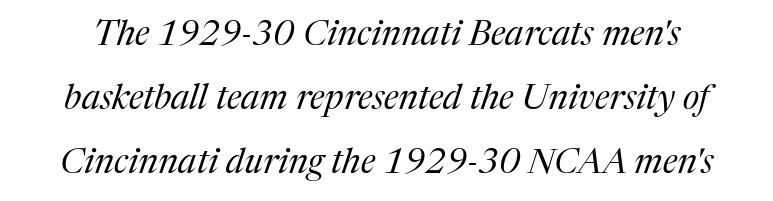
Stem width sits at or under what a default text font uses. You could not count columns in this text — the font is proportionally spaced. The letterforms sit shoulder to shoulder at normal distance. Beneath every word, the page is bare. Note: serifs present on the glyphs. Slanted lettering throughout.
